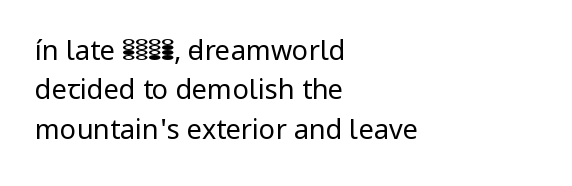
The image shows 27 px text type, upright; set left-aligned, normal line spacing (1.46x), normal letter spacing, not underlined.
